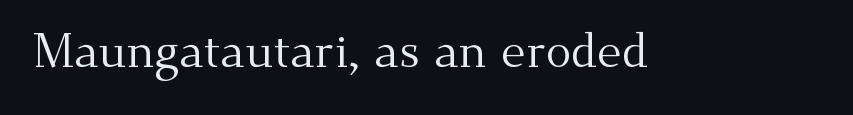
The image shows 48 px regular-weight serif type, upright; set normal letter spacing, not underlined; medium stroke contrast and a small x-height.
